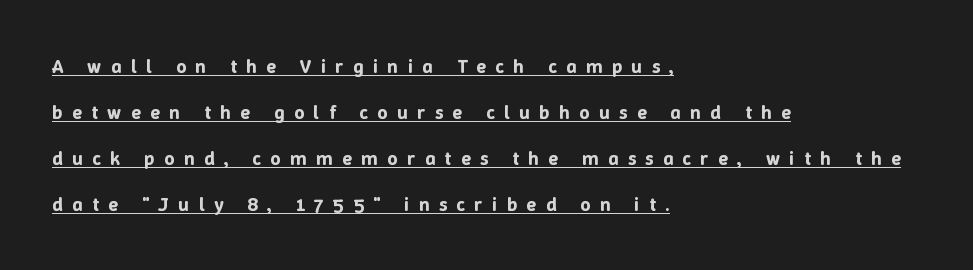
The image shows 20 px text type, upright; set left-aligned, loose line spacing (2.3x), unusually wide letter spacing (+0.47 em), underlined.
